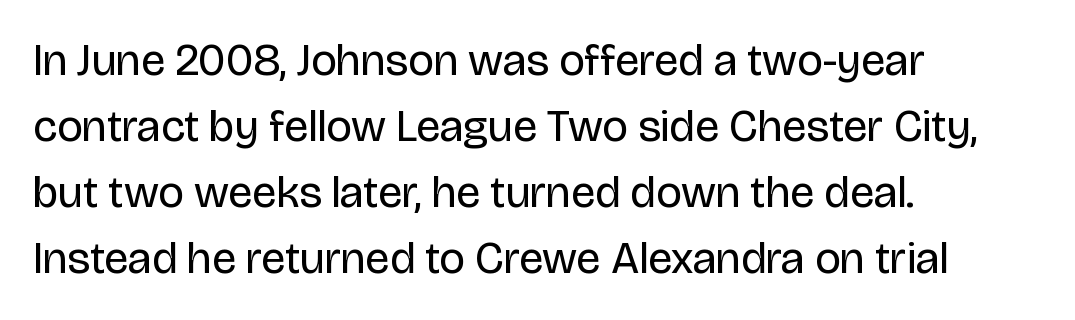
Alignment: flush left. Has an underline been added? It has not. One glance says typical: line gaps are just what's usual. Rendered with straight, roman letterforms. Compared with typical body copy, the letter spacing here is the same. On a weight scale, this lands at 450 or below.
